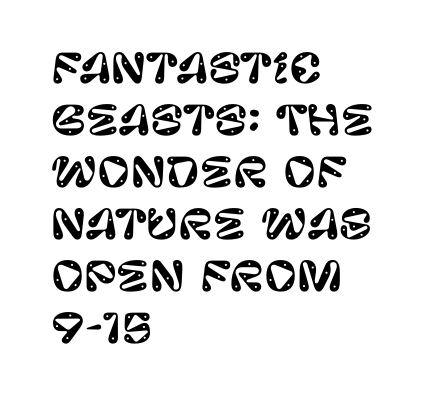
What stands out about the letter spacing? Nothing — it is the standard amount. Proportional: the letters do not fall into vertical columns. Letters rest on an invisible, unmarked baseline. These lines stack with their left ends in a neat column. Note: no serifs on the glyphs.
